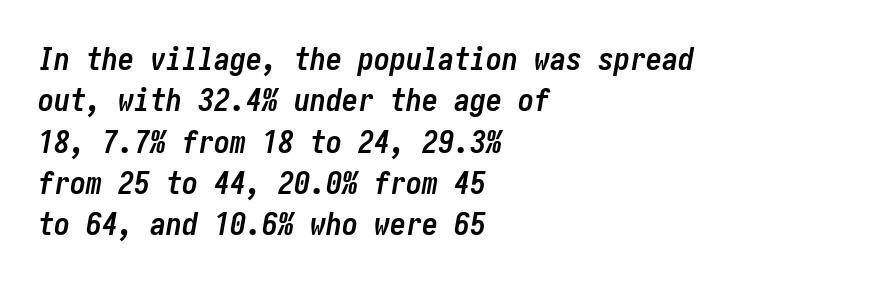
The image shows 32 px semibold, condensed type, italic (leaning right); set left-aligned, normal line spacing (1.29x), normal letter spacing, not underlined; low stroke contrast and a medium x-height.
